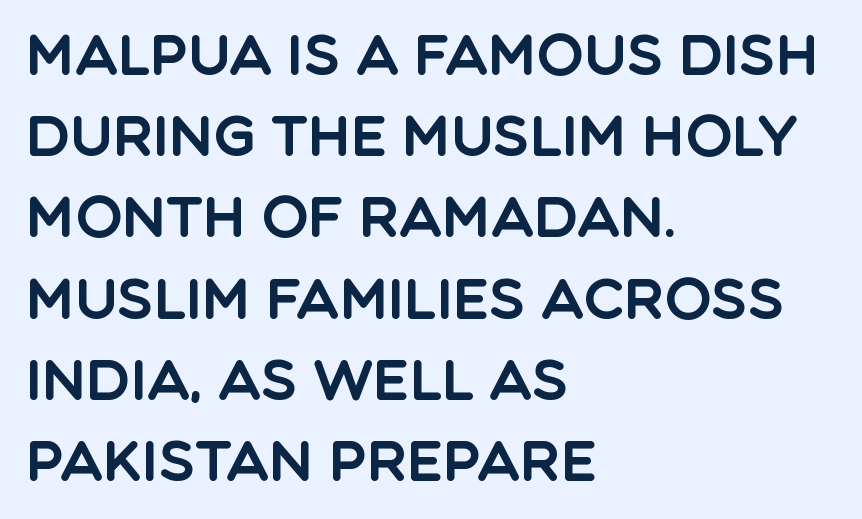
The image shows 56 px sans-serif type, upright; set left-aligned, normal line spacing (1.45x), normal letter spacing, not underlined; a large x-height.
